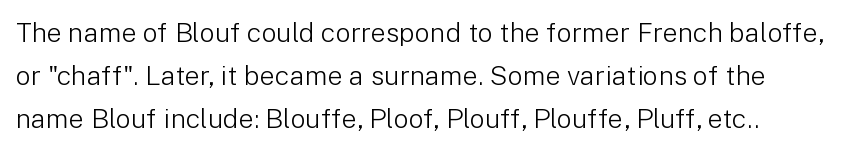
{"italic": "no", "bold": "no", "underline": "no", "line_spacing": "normal", "line_spacing_ratio": 1.59, "letter_spacing": "normal", "letter_spacing_em": 0.0, "glyph_px": 27}
